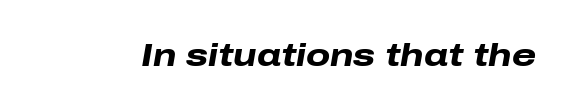
Q: Is the text bold? A: Yes.
Q: Is the text italic (slanted)? A: Yes, it leans right by about 10 degrees.
Q: Is the text underlined? A: No.
Q: Is the spacing between letters normal or unusually wide? A: Normal.
Q: Width (condensed, normal, or wide)? A: Wide.
Q: Stroke contrast? A: Low.
Q: x-height? A: Medium.
Q: Monospaced? A: No.
